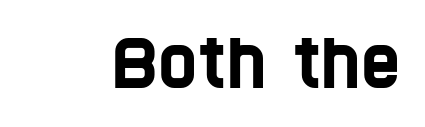
{"serif": "no", "width": "condensed", "stroke_contrast": "low", "x_height": "large", "monospaced": "no", "underline": "no", "letter_spacing": "normal", "letter_spacing_em": 0.0, "glyph_px": 67}
